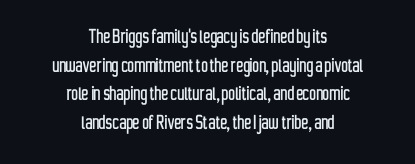
Here the glyphs are tracked normally, forming tight word shapes. The space beneath each line is pristine and unruled. The compositor balanced each line on the midline. Every character sits straight up, as roman type does.
